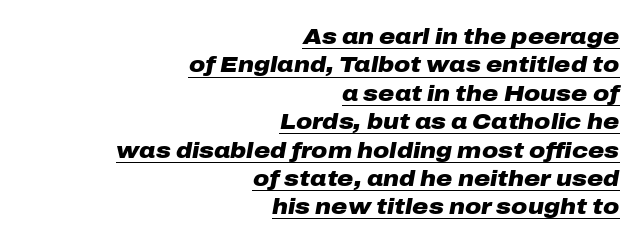
{"italic": "yes", "lean": "right", "slant_degrees": 10, "bold": "yes", "underline": "yes", "align": "right", "line_spacing": "normal", "line_spacing_ratio": 1.29, "letter_spacing": "normal", "letter_spacing_em": 0.0, "glyph_px": 22}
